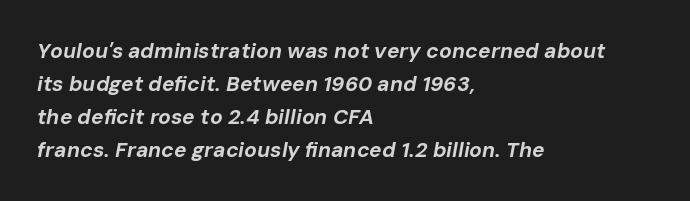
The image shows 21 px bold type, italic (leaning right); set left-aligned, normal line spacing (1.57x), normal letter spacing, not underlined.
